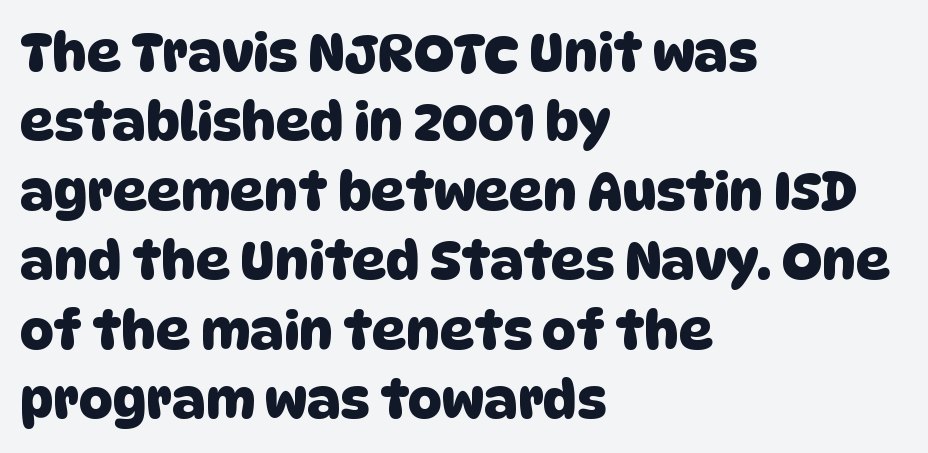
The image shows 53 px sans-serif type; set left-aligned, normal line spacing (1.31x), normal letter spacing, not underlined; low stroke contrast and a large x-height.
